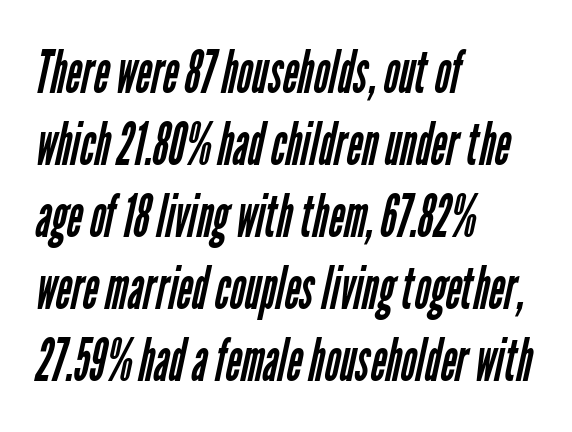
{"serif": "no", "bold": "no", "weight": "regular", "width": "condensed", "stroke_contrast": "low", "x_height": "medium", "monospaced": "no", "underline": "no", "align": "left", "line_spacing_ratio": 1.2, "letter_spacing": "normal", "letter_spacing_em": 0.0, "glyph_px": 60}
